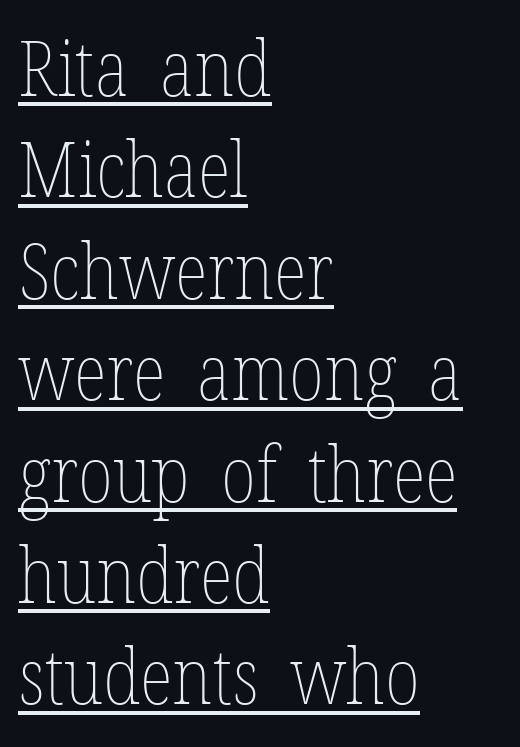
Q: Is the text bold? A: No.
Q: Is the text italic (slanted)? A: No, it is upright.
Q: Is the text underlined? A: Yes.
Q: How is the paragraph aligned? A: Left-aligned.
Q: Is the spacing between letters normal or unusually wide? A: Normal.
Q: Is the spacing between lines tight, normal or loose? A: Normal.
Q: Width (condensed, normal, or wide)? A: Condensed.
Q: Stroke contrast? A: Low.
Q: x-height? A: Medium.
Q: Monospaced? A: No.
